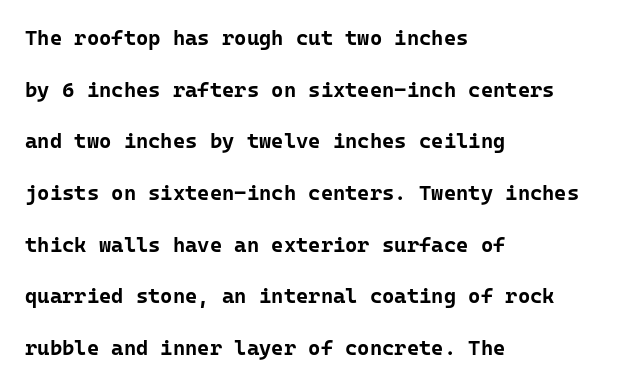
{"italic": "no", "bold": "yes", "underline": "no", "align": "left", "line_spacing": "loose", "line_spacing_ratio": 2.46, "letter_spacing": "normal", "letter_spacing_em": 0.0, "glyph_px": 21}
